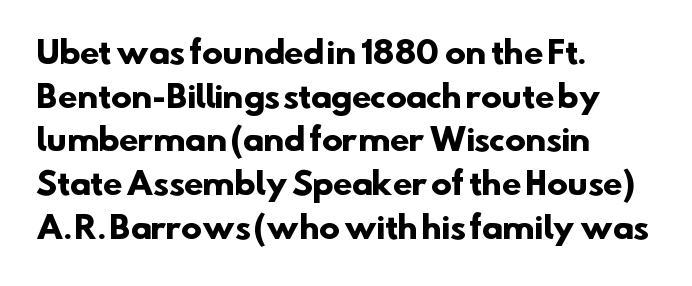
The image shows 31 px heavy sans-serif type; set left-aligned, normal line spacing (1.41x), normal letter spacing, not underlined; low stroke contrast and a small x-height.
